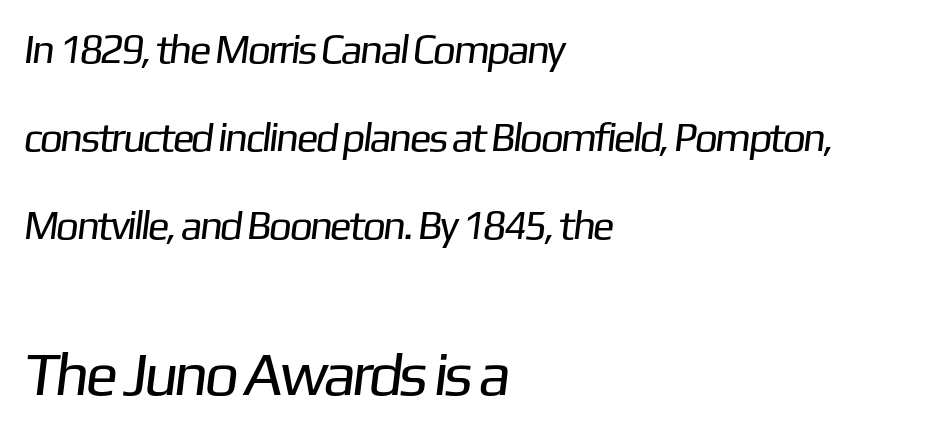
{"serif": "no", "bold": "no", "weight": "regular", "width": "normal", "stroke_contrast": "low", "x_height": "medium", "monospaced": "no", "underline": "no", "align": "left", "line_spacing": "loose", "line_spacing_ratio": 2.15, "letter_spacing": "normal", "letter_spacing_em": 0.0, "larger_block": "second", "size_ratio": 1.49, "glyph_px": 61}
